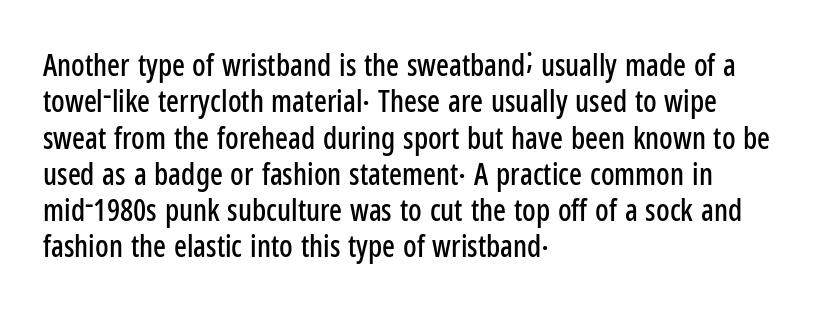
The image shows 30 px condensed sans-serif type, upright; set left-aligned, line spacing 1.21x, normal letter spacing, not underlined; low stroke contrast and a medium x-height.
